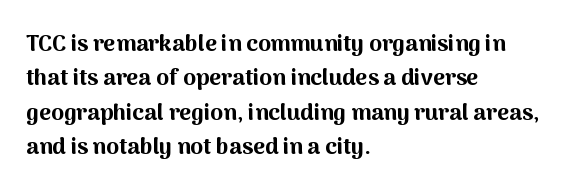
Q: Is the text bold? A: Yes.
Q: Is the text italic (slanted)? A: No, it is upright.
Q: Is the text underlined? A: No.
Q: How is the paragraph aligned? A: Left-aligned.
Q: Is the spacing between letters normal or unusually wide? A: Normal.
Q: Is the spacing between lines tight, normal or loose? A: Normal.
